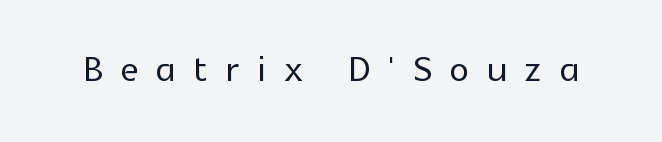
{"serif": "no", "italic": "no", "width": "normal", "x_height": "medium", "monospaced": "no", "underline": "no", "letter_spacing": "wide", "letter_spacing_em": 0.37, "glyph_px": 49}
